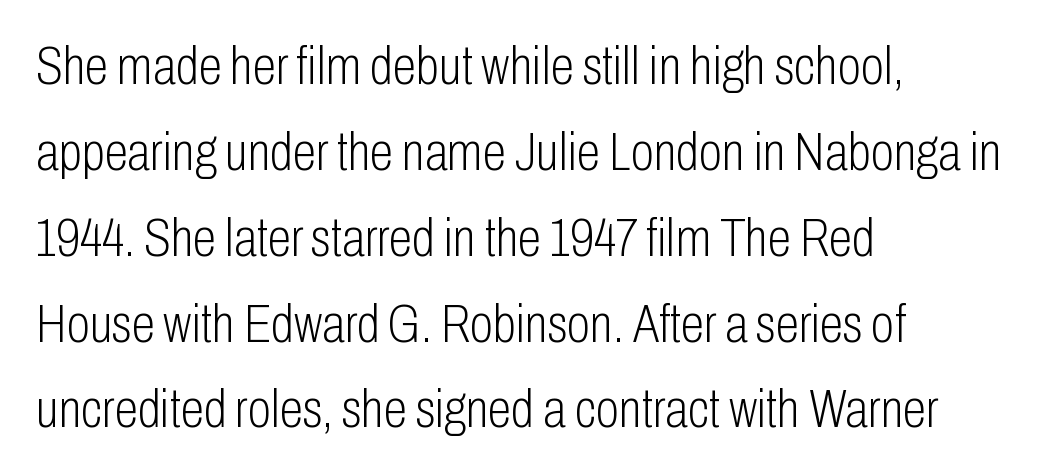
{"serif": "no", "italic": "no", "bold": "no", "weight": "light", "width": "condensed", "stroke_contrast": "low", "x_height": "medium", "monospaced": "no", "underline": "no", "align": "left", "line_spacing": "normal", "line_spacing_ratio": 1.59, "letter_spacing": "normal", "letter_spacing_em": 0.0, "glyph_px": 54}
